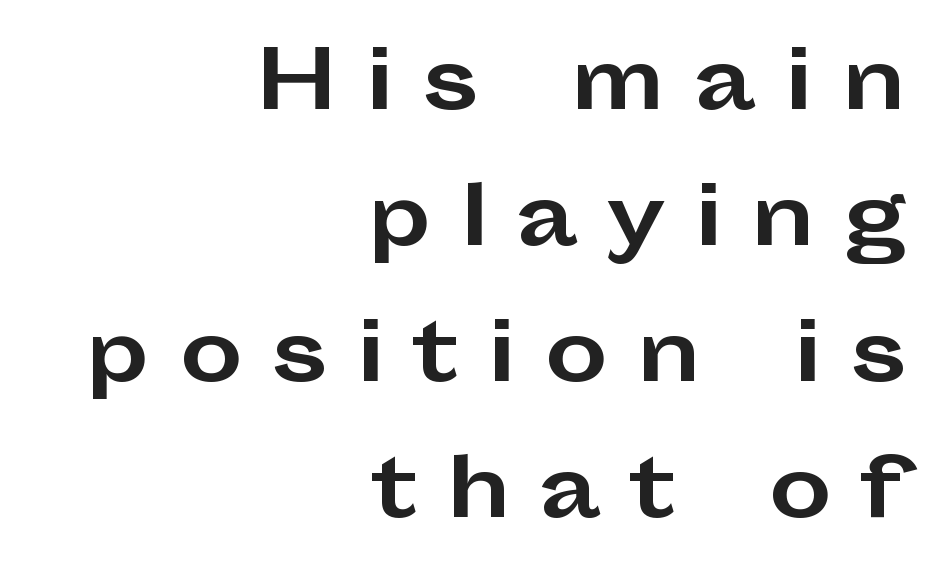
The characters look thick and weighty, a clear bold. These lines are rendered in a variable-pitch font. The designer went with a sans here, leaving each stem footless. Display-style spreading of the glyphs; the letterfit is very open. This rendering features lettering with no underline.
